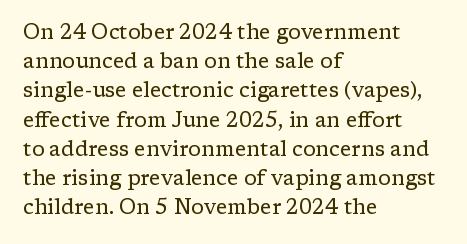
The image shows 21 px text type, upright; set left-aligned, normal line spacing (1.39x), normal letter spacing, not underlined.
